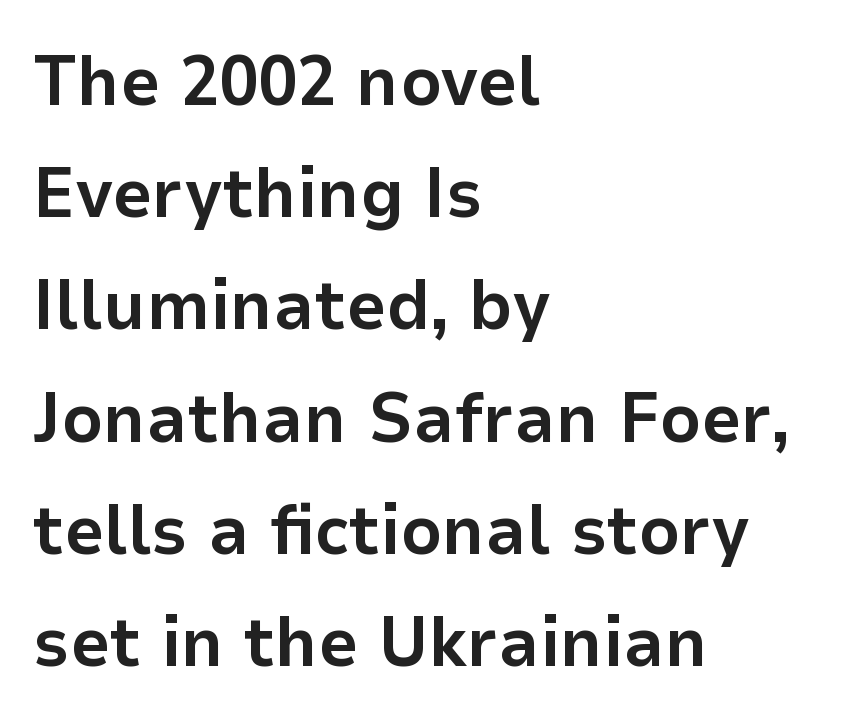
The image shows 71 px bold sans-serif type, upright; set left-aligned, normal line spacing (1.58x), normal letter spacing, not underlined; low stroke contrast and a medium x-height.
